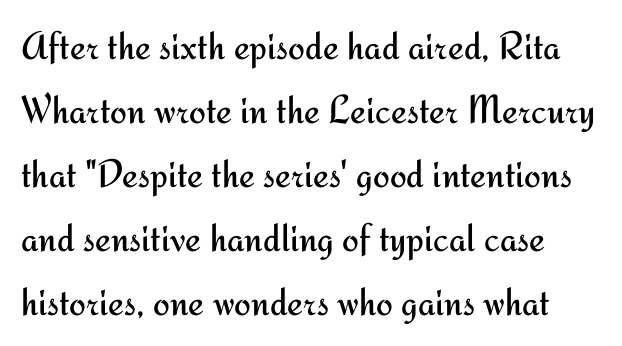
Observe the ordinary spacing: letters are neighbours, not strangers. The passage shown is typeset with a sans-serif family. The strip under each line holds only bare page. No heavy texture on the line: the type isn't bold. Quick note: interline space is typical.
